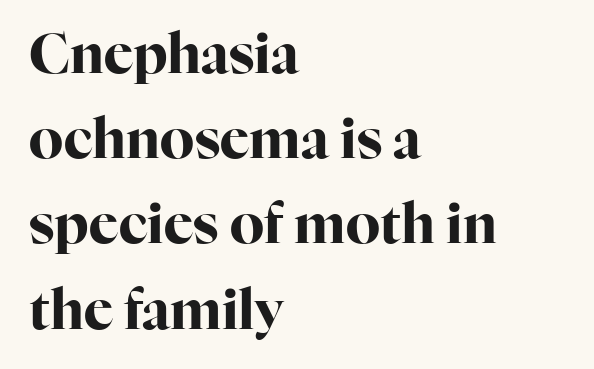
Chunky letters — that's bold for sure. The letters carry serifs — small finishing strokes at the ends of their stems. A typesetter would call this proportional, since set widths differ per character. Tall strokes in this sample are plumb rather than angled. Words appear dense and cohesive because spacing is normal.
